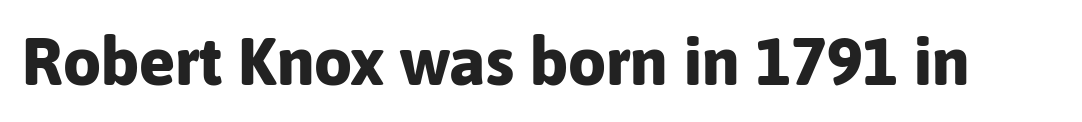
Only glyphs here, with clear space below each row. You'd pick this weight for a headline — it's a proper bold. These lines are rendered in a variable-pitch font. Nothing unusual about the tracking: characters are spaced as the font intends.
